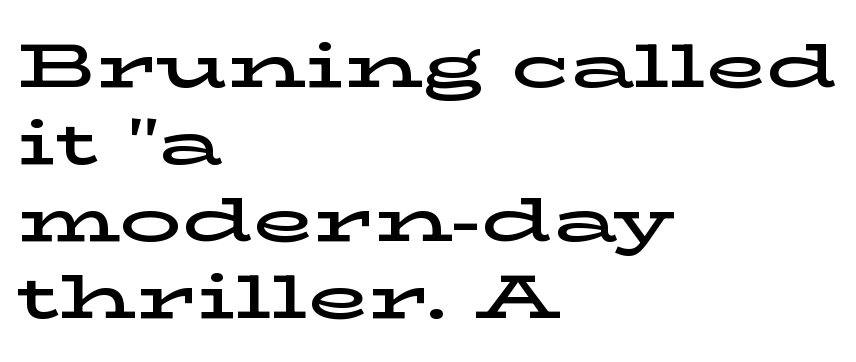
The image shows 62 px wide serif type, upright; set left-aligned, line spacing 1.24x, normal letter spacing, not underlined; low stroke contrast and a medium x-height.
